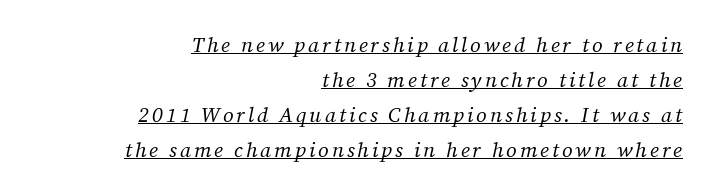
If you measured baseline to baseline, you'd find a middling distance. Is the block centered? No — it sits flush against the right margin. The face used here has a pronounced slope to its letters. Vertical stems look standard width or narrower in stroke. The passage shown is underscored from start to finish.
